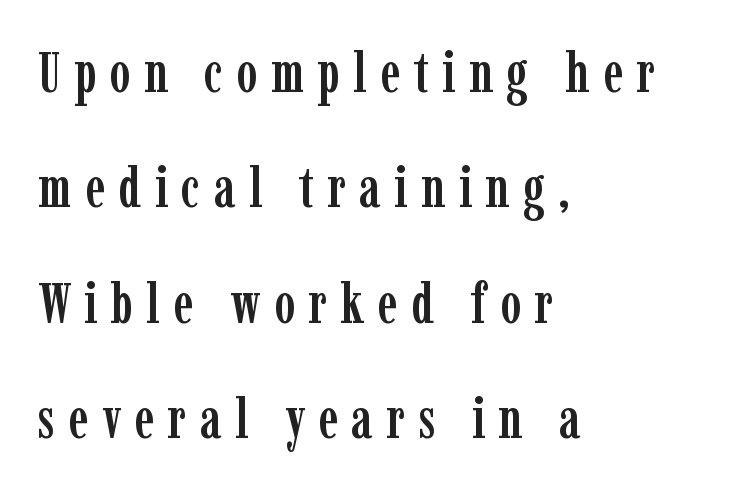
The image shows 56 px condensed serif type, upright; set left-aligned, loose line spacing (2.06x), unusually wide letter spacing (+0.24 em), not underlined; low stroke contrast and a medium x-height.
